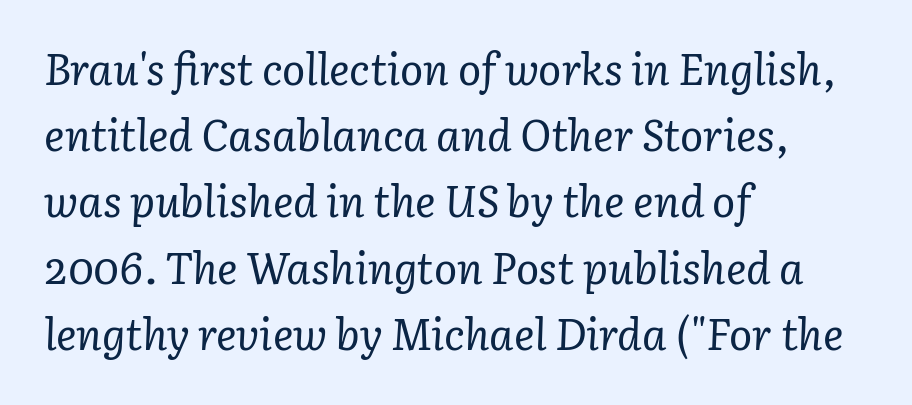
The image shows 43 px regular-weight serif type, italic (leaning right); set left-aligned, normal line spacing (1.54x), normal letter spacing, not underlined; low stroke contrast and a medium x-height.
